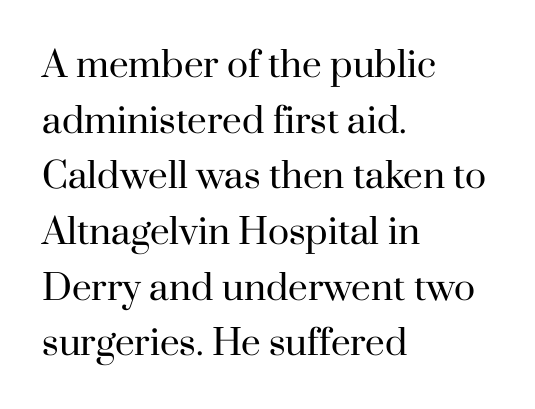
Is the letter spacing exaggerated? No — it looks like the ordinary default. The letters advance in unequal steps, a hallmark of proportional type. This sample keeps an unexceptional amount of space between lines. Characters remain perfectly vertical along every line. Reading down the block, your eye returns to a fixed left position each line. What kind of face is this? One with serifs.
